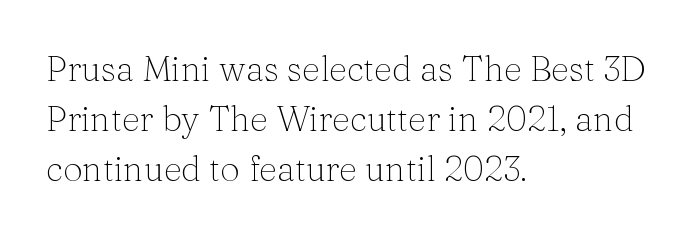
Notice how the passage keeps a crisp vertical edge on the left only. Type without underlining. The passage shown has conventional tracking throughout. This sample uses an upright cut, with every glyph sitting square on the baseline. A normal amount of white space separates one row of letters from the next.
